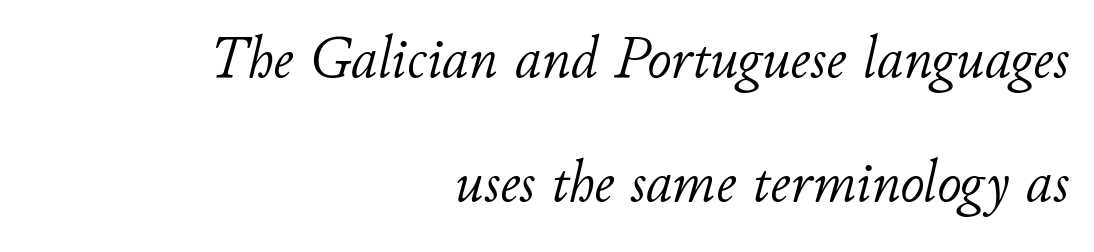
The image shows 59 px light type, italic (leaning right); set right-aligned, loose line spacing (2.1x), normal letter spacing, not underlined; low stroke contrast and a small x-height.
